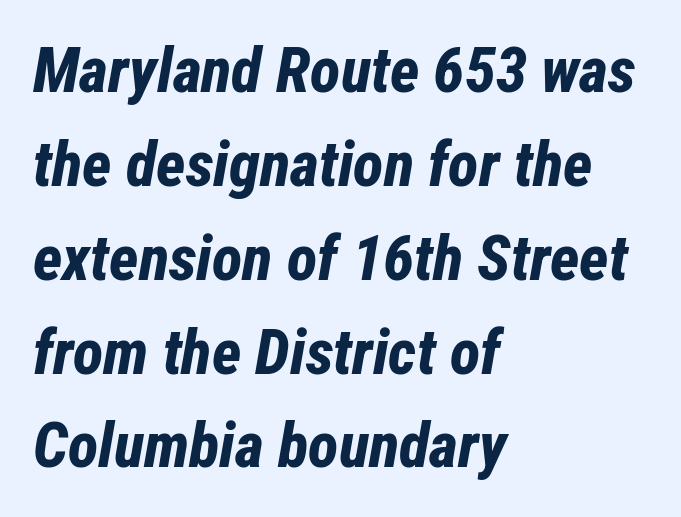
Q: Is the text bold? A: Yes.
Q: Is the text italic (slanted)? A: Yes, it leans right by about 12 degrees.
Q: Is the text underlined? A: No.
Q: How is the paragraph aligned? A: Left-aligned.
Q: Is the spacing between letters normal or unusually wide? A: Normal.
Q: Is the spacing between lines tight, normal or loose? A: Normal.
Q: Width (condensed, normal, or wide)? A: Condensed.
Q: Stroke contrast? A: Low.
Q: x-height? A: Medium.
Q: Monospaced? A: No.
